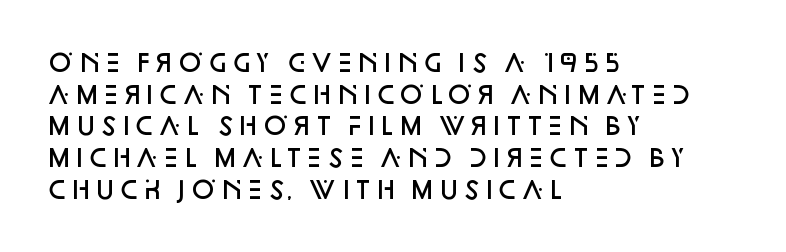
The image shows 24 px text type, upright; set left-aligned, normal line spacing (1.32x), normal letter spacing, not underlined.
